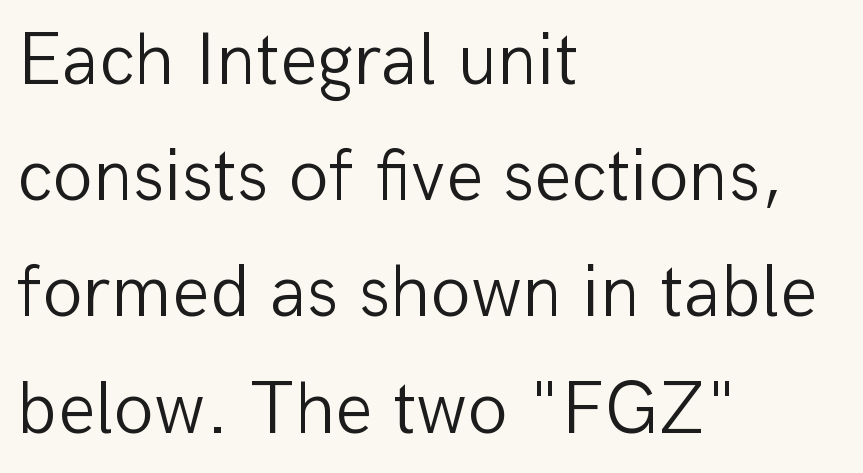
{"serif": "no", "italic": "no", "bold": "no", "weight": "light", "width": "normal", "stroke_contrast": "low", "x_height": "medium", "monospaced": "no", "underline": "no", "align": "left", "line_spacing": "normal", "line_spacing_ratio": 1.57, "letter_spacing": "normal", "letter_spacing_em": 0.0, "glyph_px": 74}
